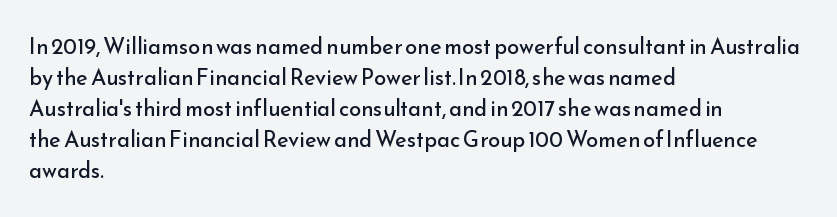
{"italic": "no", "bold": "no", "underline": "no", "align": "left", "line_spacing": "normal", "line_spacing_ratio": 1.41, "letter_spacing": "normal", "letter_spacing_em": 0.0, "glyph_px": 22}
